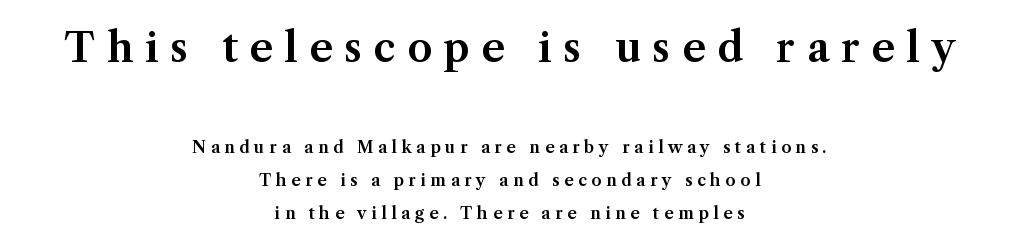
Q: Is the text italic (slanted)? A: No, it is upright.
Q: Is the typeface a serif or a sans-serif typeface? A: Serif.
Q: Is the text underlined? A: No.
Q: How is the paragraph aligned? A: Centered.
Q: Is the spacing between letters normal or unusually wide? A: Unusually wide.
Q: Is the spacing between lines tight, normal or loose? A: Loose.
Q: Which block of text is set in a larger size, the first (top) or the second (bottom)? A: The first (top) one.
Q: Width (condensed, normal, or wide)? A: Normal.
Q: Stroke contrast? A: Medium.
Q: x-height? A: Medium.
Q: Monospaced? A: No.
